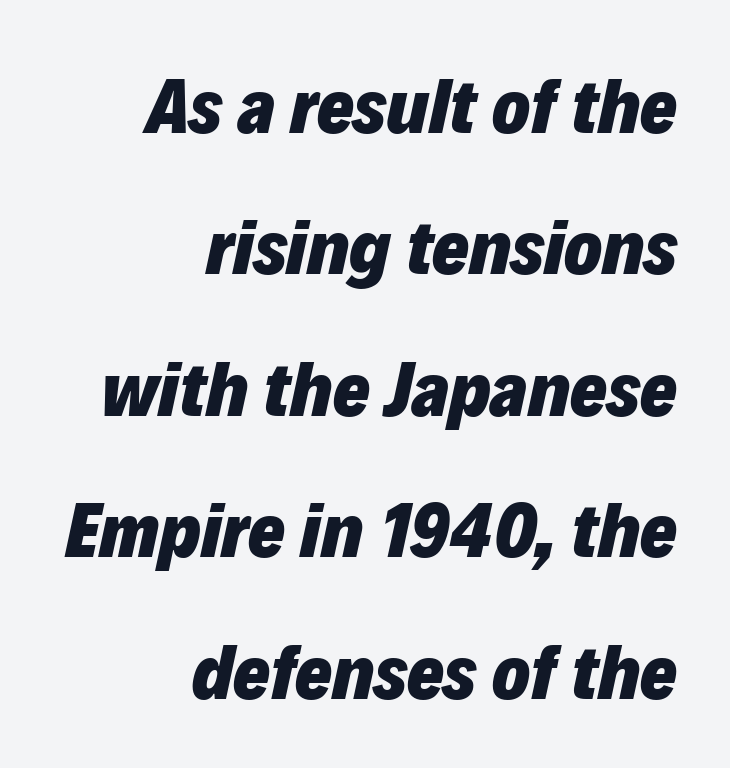
{"italic": "yes", "lean": "right", "slant_degrees": 12, "bold": "yes", "weight": "heavy", "width": "normal", "stroke_contrast": "low", "x_height": "medium", "monospaced": "no", "underline": "no", "align": "right", "line_spacing_ratio": 1.79, "letter_spacing": "normal", "letter_spacing_em": 0.0, "glyph_px": 79}
